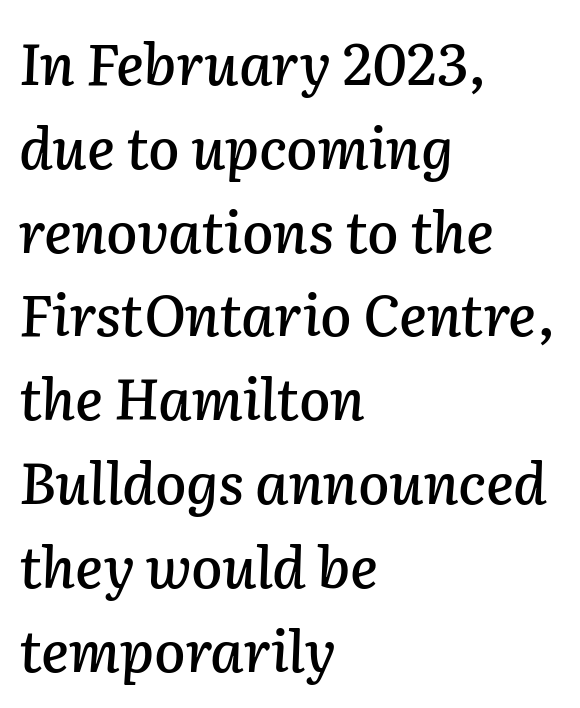
The image shows 57 px text type, italic (leaning right); set left-aligned, normal line spacing (1.47x), normal letter spacing, not underlined; low stroke contrast and a medium x-height.
